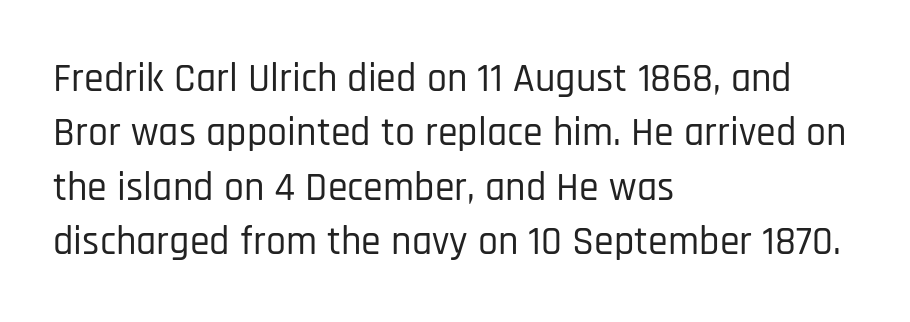
Q: Is the text italic (slanted)? A: No, it is upright.
Q: Is the typeface a serif or a sans-serif typeface? A: Sans-serif.
Q: Is the text underlined? A: No.
Q: How is the paragraph aligned? A: Left-aligned.
Q: Is the spacing between letters normal or unusually wide? A: Normal.
Q: Is the spacing between lines tight, normal or loose? A: Normal.
Q: Width (condensed, normal, or wide)? A: Condensed.
Q: Stroke contrast? A: Low.
Q: x-height? A: Large.
Q: Monospaced? A: No.
